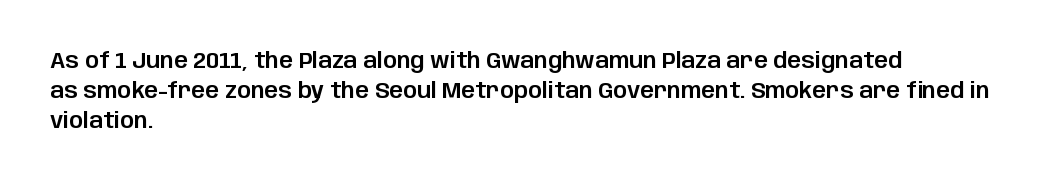
Q: Is the text italic (slanted)? A: No, it is upright.
Q: Is the text underlined? A: No.
Q: How is the paragraph aligned? A: Left-aligned.
Q: Is the spacing between letters normal or unusually wide? A: Normal.
Q: Is the spacing between lines tight, normal or loose? A: Normal.
